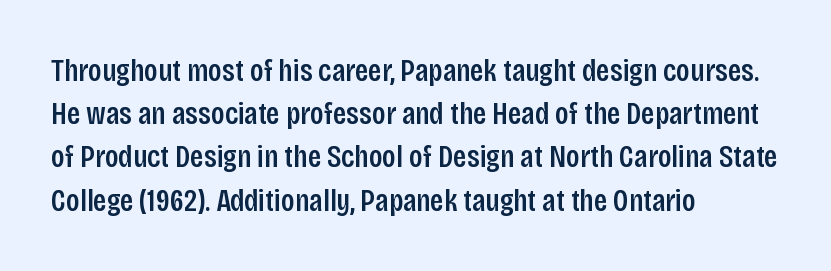
{"serif": "no", "italic": "no", "width": "condensed", "stroke_contrast": "low", "x_height": "large", "monospaced": "no", "underline": "no", "align": "left", "line_spacing": "normal", "line_spacing_ratio": 1.35, "letter_spacing": "normal", "letter_spacing_em": 0.0, "glyph_px": 32}
